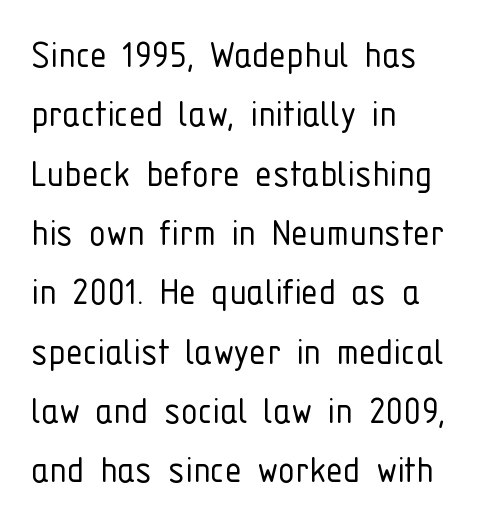
The rendering uses a moderate line-height, typical for paragraphs. This reads as an unemphasized weight, regular at the heaviest. Line starts are locked; line ends wander. Bare-footed words on every line. Ordinary non-slanted type is in use. How are the letters spaced? Ordinarily, with no added tracking.
